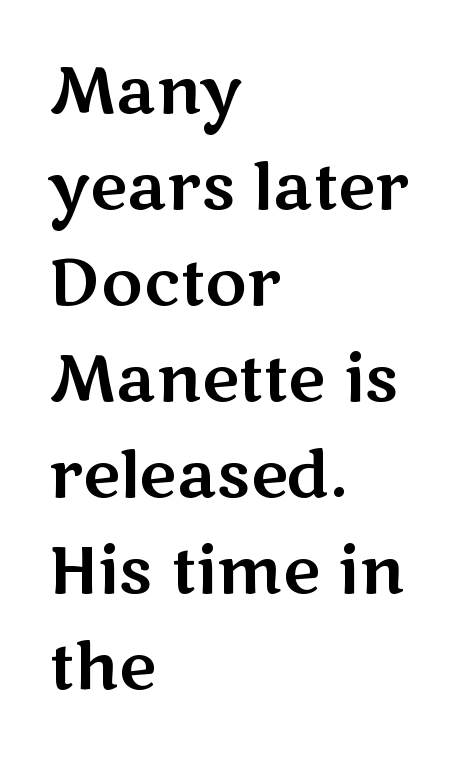
Q: Is the text italic (slanted)? A: No, it is upright.
Q: Is the typeface a serif or a sans-serif typeface? A: Sans-serif.
Q: Is the text underlined? A: No.
Q: How is the paragraph aligned? A: Left-aligned.
Q: Is the spacing between letters normal or unusually wide? A: Normal.
Q: Is the spacing between lines tight, normal or loose? A: Normal.
Q: Width (condensed, normal, or wide)? A: Wide.
Q: Stroke contrast? A: Medium.
Q: x-height? A: Medium.
Q: Monospaced? A: No.
